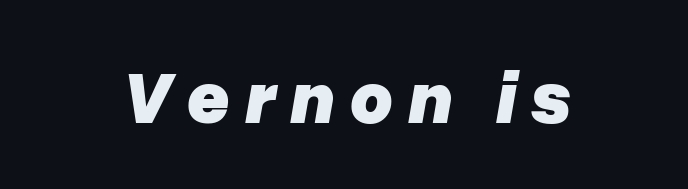
Quick note: underline off. The characters look thick and weighty, a clear bold. Tall strokes in this sample are angled rather than plumb. Proportional: the letters do not fall into vertical columns.
